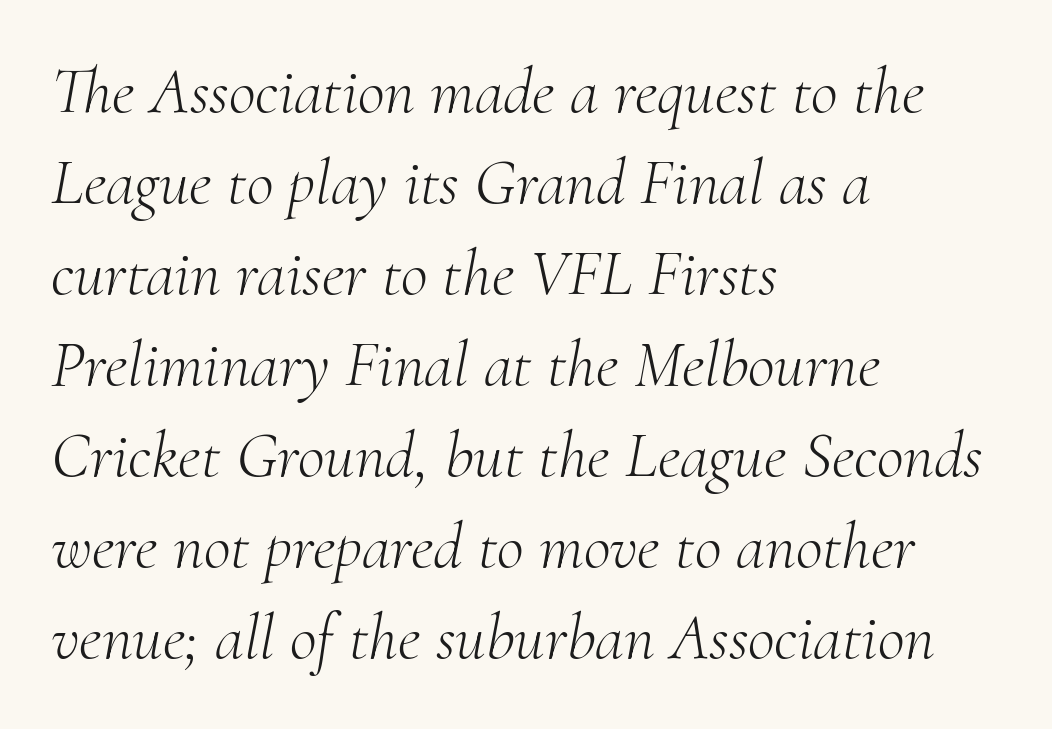
The image shows 66 px light serif type, italic (leaning right); set left-aligned, normal line spacing (1.38x), normal letter spacing, not underlined; medium stroke contrast and a small x-height.
